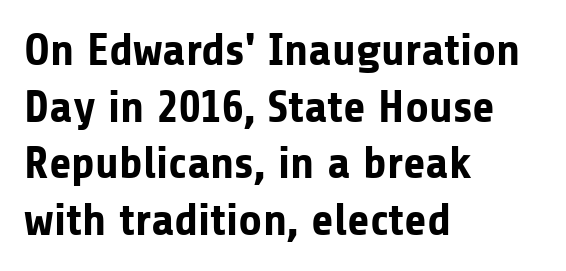
Q: Is the text bold? A: Yes.
Q: Is the text italic (slanted)? A: No, it is upright.
Q: Is the typeface a serif or a sans-serif typeface? A: Sans-serif.
Q: Is the text underlined? A: No.
Q: How is the paragraph aligned? A: Left-aligned.
Q: Is the spacing between letters normal or unusually wide? A: Normal.
Q: Width (condensed, normal, or wide)? A: Normal.
Q: Stroke contrast? A: Low.
Q: x-height? A: Medium.
Q: Monospaced? A: No.
